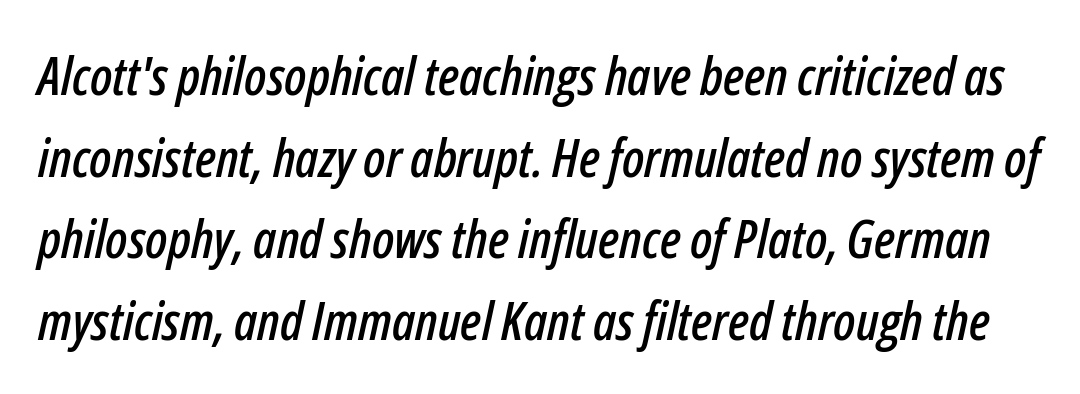
{"italic": "yes", "lean": "right", "slant_degrees": 12, "width": "condensed", "stroke_contrast": "low", "x_height": "medium", "monospaced": "no", "underline": "no", "line_spacing": "normal", "line_spacing_ratio": 1.54, "letter_spacing": "normal", "letter_spacing_em": 0.0, "glyph_px": 53}
